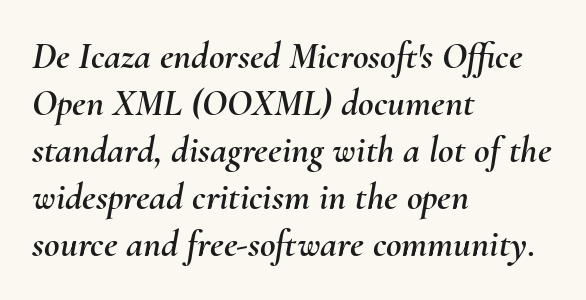
The image shows 38 px text type, italic (leaning right); set left-aligned, line spacing 1.24x, normal letter spacing, not underlined; medium stroke contrast and a small x-height.
